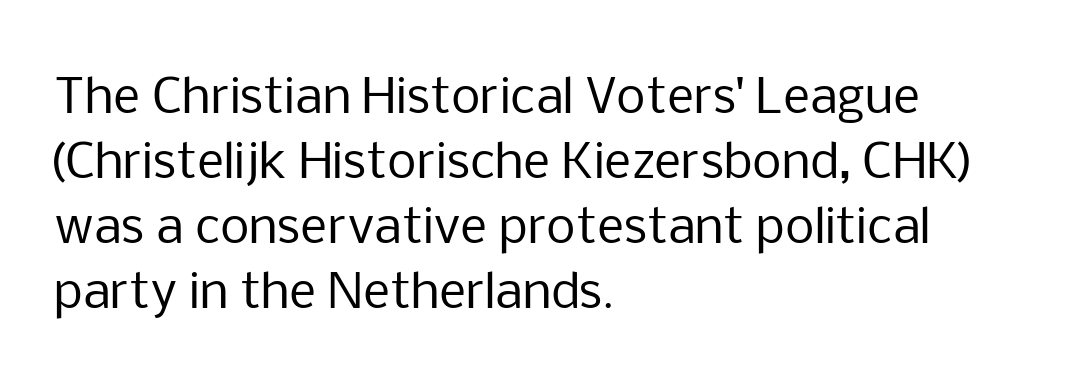
Q: Is the text bold? A: No.
Q: Is the text italic (slanted)? A: No, it is upright.
Q: Is the typeface a serif or a sans-serif typeface? A: Sans-serif.
Q: Is the text underlined? A: No.
Q: How is the paragraph aligned? A: Left-aligned.
Q: Is the spacing between letters normal or unusually wide? A: Normal.
Q: Is the spacing between lines tight, normal or loose? A: Normal.
Q: Width (condensed, normal, or wide)? A: Normal.
Q: Stroke contrast? A: Low.
Q: x-height? A: Medium.
Q: Monospaced? A: No.
